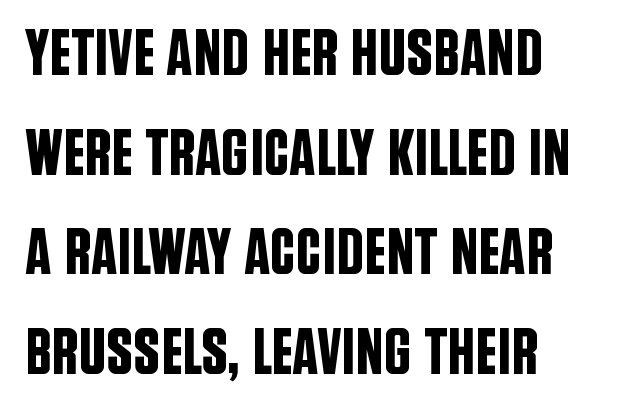
In terms of letterspacing, this is plain default setting. Layout note: lines flush left. The rendering uses natural spacing where letterforms have individual widths. Serifs: no, the terminals of the letterforms are clean. Notice how the stems are strictly vertical — no italics here. The string is rendered with underlining switched off.
